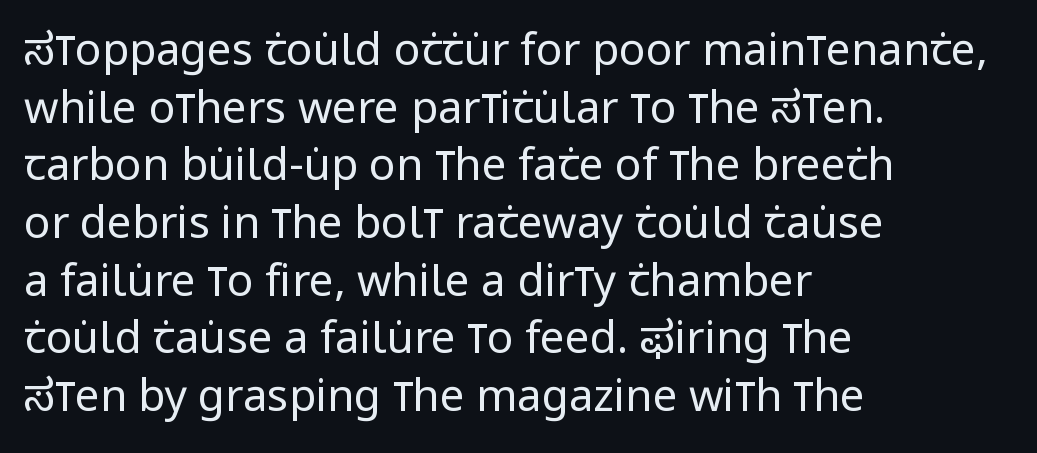
{"serif": "no", "italic": "no", "bold": "no", "weight": "regular", "width": "condensed", "stroke_contrast": "low", "x_height": "large", "monospaced": "no", "underline": "no", "align": "left", "line_spacing": "normal", "line_spacing_ratio": 1.31, "letter_spacing": "normal", "letter_spacing_em": 0.0, "glyph_px": 44}
